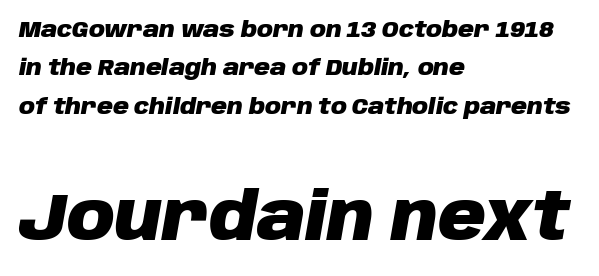
{"italic": "yes", "lean": "right", "slant_degrees": 10, "bold": "yes", "weight": "heavy", "width": "normal", "stroke_contrast": "low", "x_height": "large", "monospaced": "no", "underline": "no", "align": "left", "line_spacing_ratio": 1.75, "letter_spacing": "normal", "letter_spacing_em": 0.0, "larger_block": "second", "size_ratio": 3.0, "glyph_px": 66}
